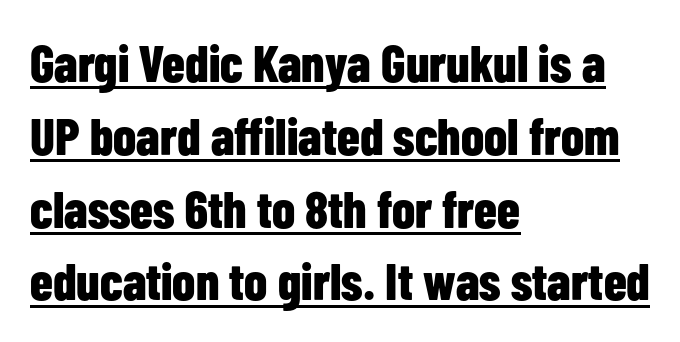
Q: Is the text bold? A: Yes.
Q: Is the text italic (slanted)? A: No, it is upright.
Q: Is the typeface a serif or a sans-serif typeface? A: Sans-serif.
Q: Is the text underlined? A: Yes.
Q: How is the paragraph aligned? A: Left-aligned.
Q: Is the spacing between letters normal or unusually wide? A: Normal.
Q: Is the spacing between lines tight, normal or loose? A: Normal.
Q: Width (condensed, normal, or wide)? A: Condensed.
Q: Stroke contrast? A: Low.
Q: x-height? A: Medium.
Q: Monospaced? A: No.
